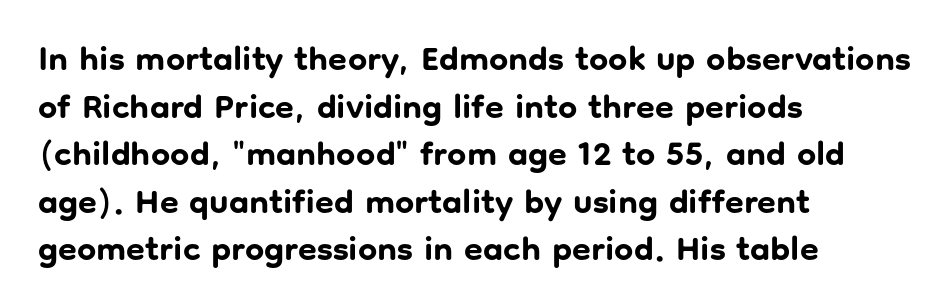
Spacing verdict: proportional, widths tailored to each character. Spacing between characters is what you'd get straight out of the box. Plenty of ink on the page — the face is bold. The typeface chosen for these lines omits serifs. The rows are spaced the way most documents space them. The rag falls on the right side of this text block.
